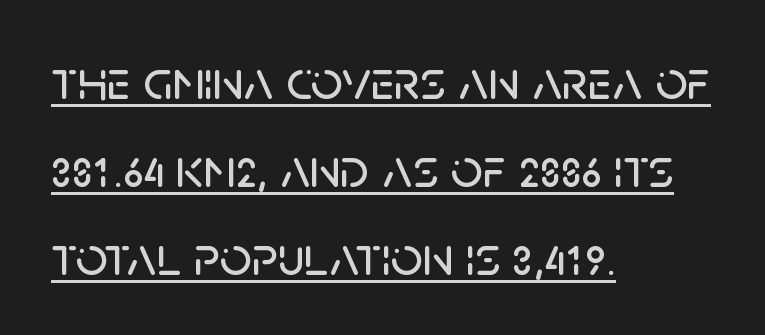
{"serif": "no", "italic": "no", "width": "normal", "stroke_contrast": "low", "x_height": "large", "monospaced": "no", "underline": "yes", "align": "left", "line_spacing": "normal", "line_spacing_ratio": 1.57, "letter_spacing": "normal", "letter_spacing_em": 0.0, "glyph_px": 56}
